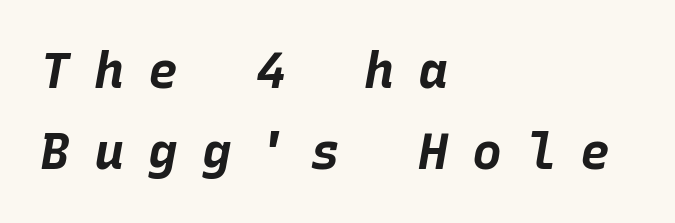
Q: Is the text bold? A: Yes.
Q: Is the text italic (slanted)? A: Yes, it leans right by about 10 degrees.
Q: Is the text underlined? A: No.
Q: How is the paragraph aligned? A: Left-aligned.
Q: Is the spacing between letters normal or unusually wide? A: Unusually wide.
Q: Is the spacing between lines tight, normal or loose? A: Normal.
Q: Width (condensed, normal, or wide)? A: Normal.
Q: Stroke contrast? A: Low.
Q: x-height? A: Large.
Q: Monospaced? A: Yes.
